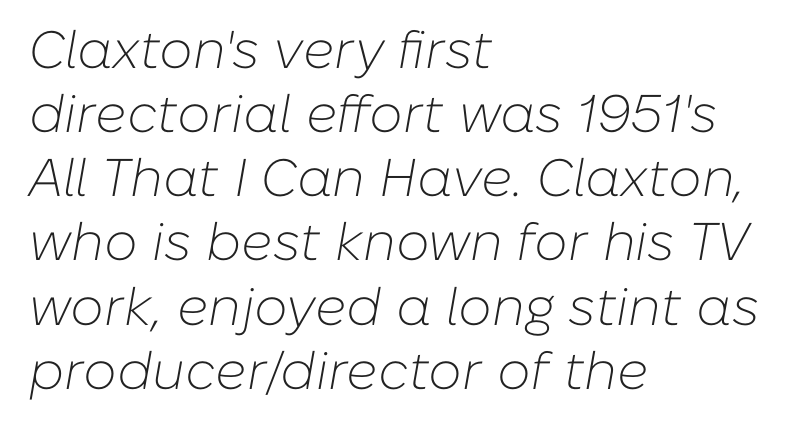
Q: Is the text bold? A: No.
Q: Is the text italic (slanted)? A: Yes, it leans right by about 10 degrees.
Q: Is the text underlined? A: No.
Q: How is the paragraph aligned? A: Left-aligned.
Q: Is the spacing between letters normal or unusually wide? A: Normal.
Q: Width (condensed, normal, or wide)? A: Normal.
Q: Stroke contrast? A: Low.
Q: x-height? A: Medium.
Q: Monospaced? A: No.
